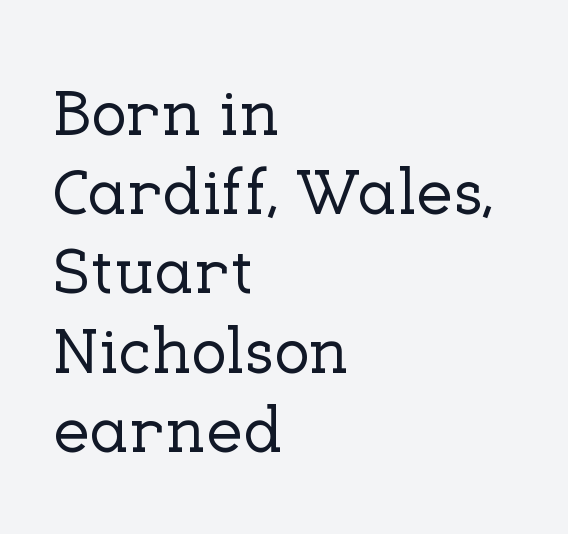
Q: Is the text italic (slanted)? A: No, it is upright.
Q: Is the typeface a serif or a sans-serif typeface? A: Serif.
Q: Is the text underlined? A: No.
Q: How is the paragraph aligned? A: Left-aligned.
Q: Is the spacing between letters normal or unusually wide? A: Normal.
Q: Width (condensed, normal, or wide)? A: Normal.
Q: Stroke contrast? A: Low.
Q: x-height? A: Medium.
Q: Monospaced? A: No.
